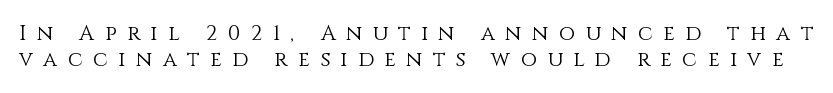
The image shows 21 px text type, upright; set line spacing 1.22x, unusually wide letter spacing (+0.5 em), not underlined.
